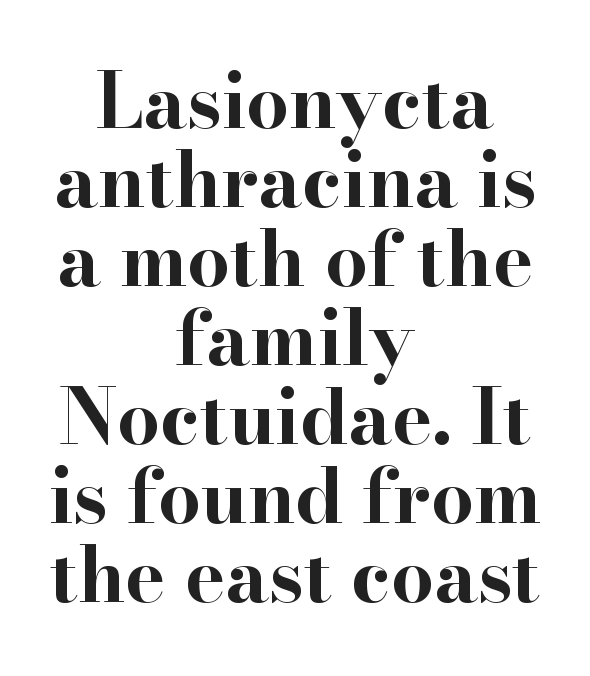
Each letter keeps its own natural width here, so spacing adapts to shape. No word sits above an underline. Students, observe: this is what under-led, compact text looks like. Short and long lines alike share a common midpoint. Letter spacing: default.
